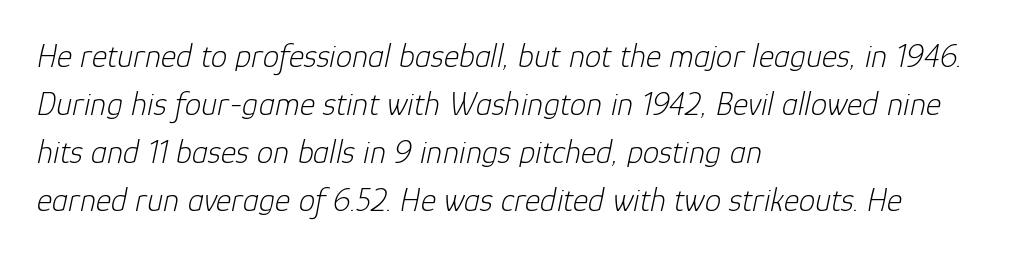
Q: Is the text bold? A: No.
Q: Is the text italic (slanted)? A: Yes, it leans right by about 12 degrees.
Q: Is the text underlined? A: No.
Q: How is the paragraph aligned? A: Left-aligned.
Q: Is the spacing between letters normal or unusually wide? A: Normal.
Q: Is the spacing between lines tight, normal or loose? A: Normal.
Q: Width (condensed, normal, or wide)? A: Normal.
Q: Stroke contrast? A: Low.
Q: x-height? A: Medium.
Q: Monospaced? A: No.
